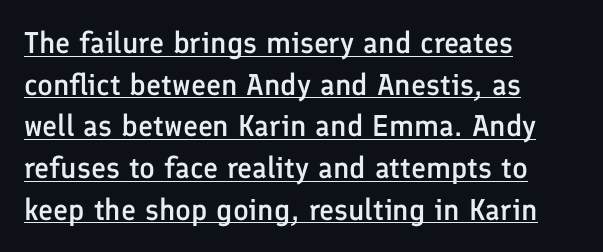
Q: Is the text bold? A: Semi-bold.
Q: Is the text italic (slanted)? A: No, it is upright.
Q: Is the typeface a serif or a sans-serif typeface? A: Sans-serif.
Q: Is the text underlined? A: Yes.
Q: How is the paragraph aligned? A: Left-aligned.
Q: Is the spacing between letters normal or unusually wide? A: Normal.
Q: Is the spacing between lines tight, normal or loose? A: Normal.
Q: Width (condensed, normal, or wide)? A: Normal.
Q: Stroke contrast? A: Low.
Q: x-height? A: Medium.
Q: Monospaced? A: No.
